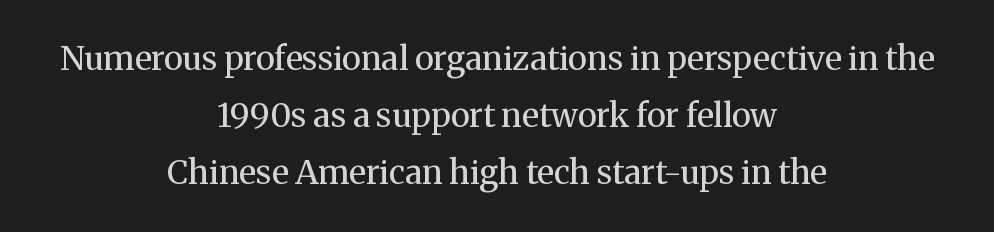
The image shows 33 px regular-weight serif type, upright; set centered, line spacing 1.73x, normal letter spacing, not underlined; medium stroke contrast and a medium x-height.
